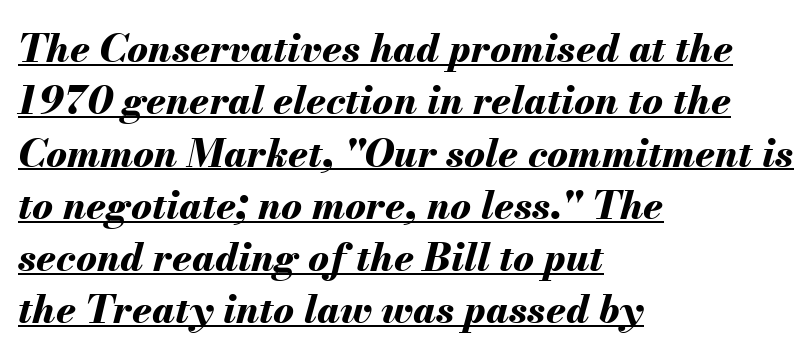
The characters look thick and weighty, a clear bold. Reading down the block, your eye returns to a fixed left position each line. One glance says typical: line gaps are just what's usual. Letter spacing: default. Italic? Definitely — the glyphs are oblique. These lines are rendered in a variable-pitch font.
